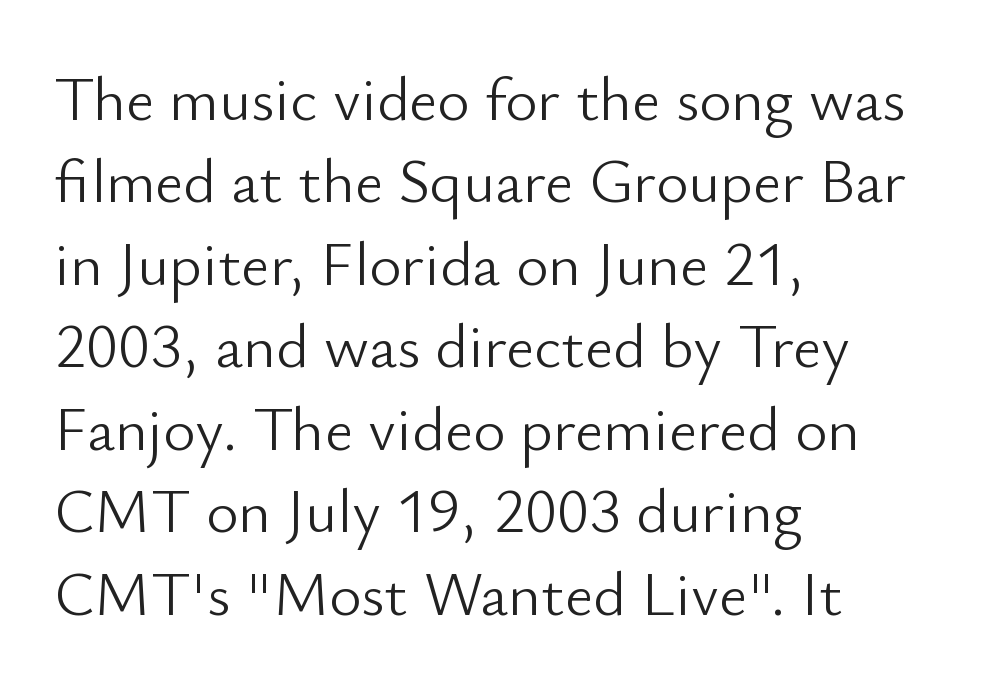
The image shows 62 px light sans-serif type, upright; set left-aligned, normal line spacing (1.33x), normal letter spacing, not underlined; low stroke contrast and a small x-height.
